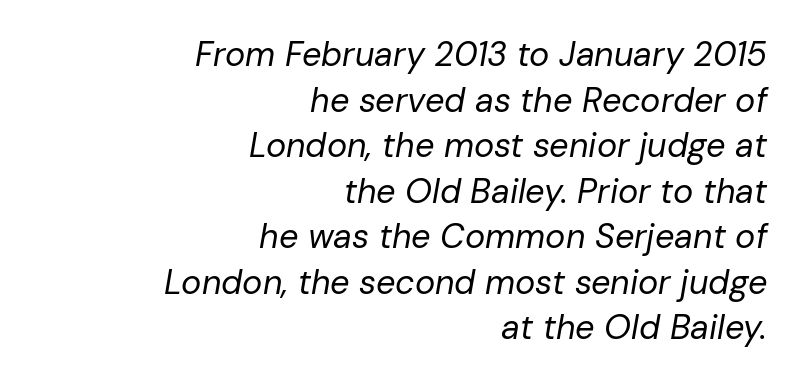
The image shows 34 px regular-weight type, italic (leaning right); set right-aligned, normal line spacing (1.34x), normal letter spacing, not underlined; low stroke contrast and a medium x-height.
